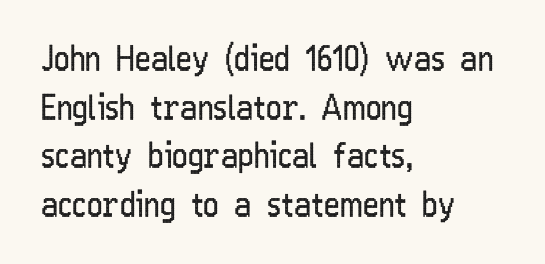
The image shows 34 px regular-weight, condensed sans-serif type, upright; set left-aligned, normal line spacing (1.43x), normal letter spacing, not underlined; low stroke contrast and a medium x-height.
